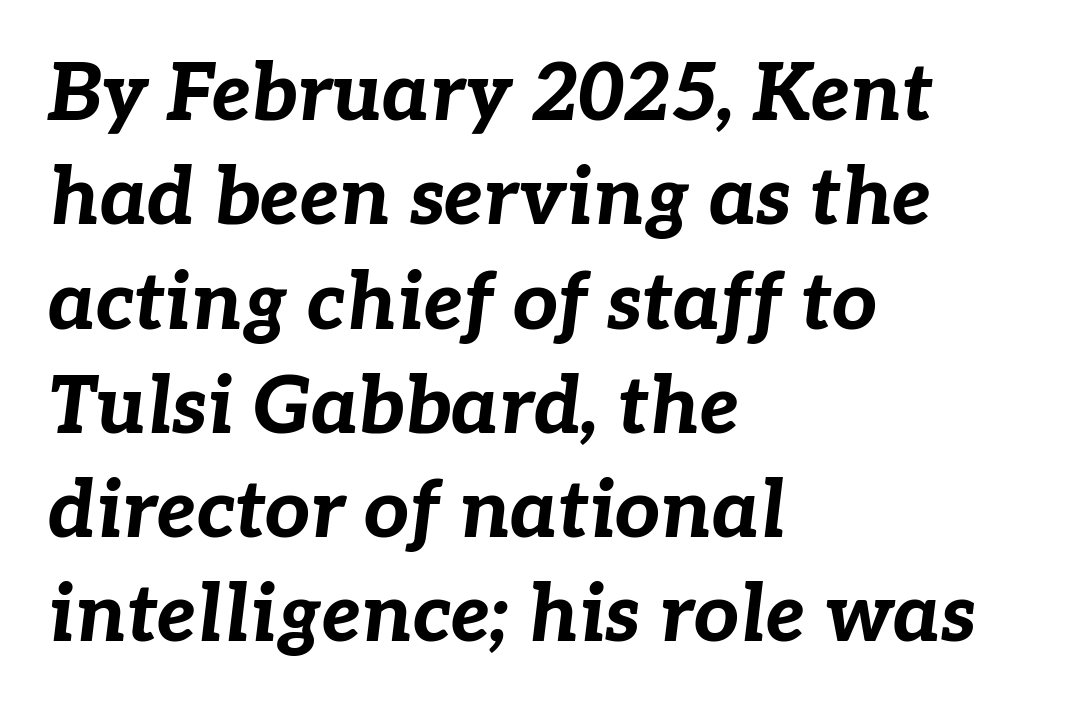
There's an unmistakable incline to the writing here. A typesetter would call this zero additional tracking. Varying glyph widths throughout — classic text-font behaviour. Whoever set this chose a conventional vertical rhythm. Check the space under the baseline: it is left empty.
